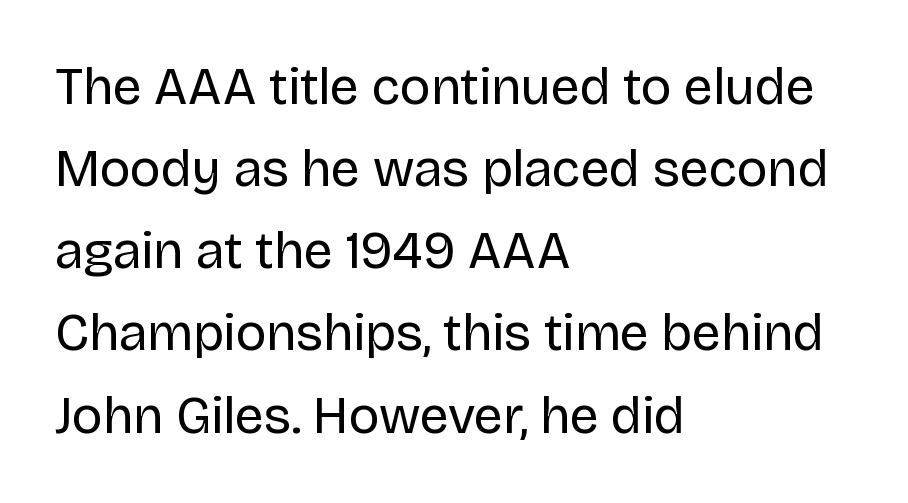
The image shows 52 px regular-weight sans-serif type, upright; set left-aligned, normal line spacing (1.58x), normal letter spacing, not underlined; low stroke contrast and a large x-height.
